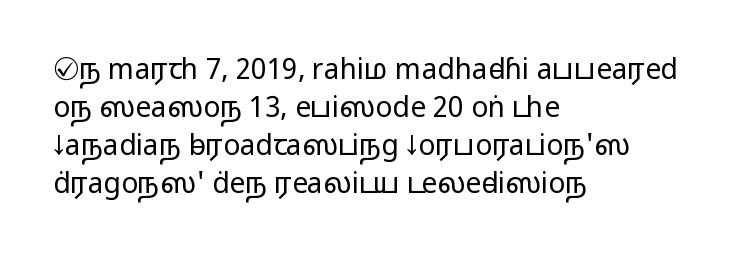
{"serif": "no", "italic": "no", "width": "wide", "stroke_contrast": "medium", "monospaced": "no", "underline": "no", "align": "left", "line_spacing": "normal", "line_spacing_ratio": 1.36, "letter_spacing": "normal", "letter_spacing_em": 0.0, "glyph_px": 28}
